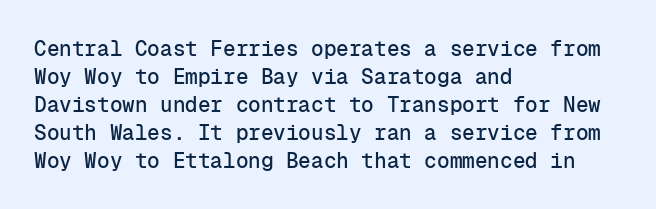
Q: Is the text italic (slanted)? A: No, it is upright.
Q: Is the text underlined? A: No.
Q: How is the paragraph aligned? A: Left-aligned.
Q: Is the spacing between letters normal or unusually wide? A: Normal.
Q: Is the spacing between lines tight, normal or loose? A: Normal.
